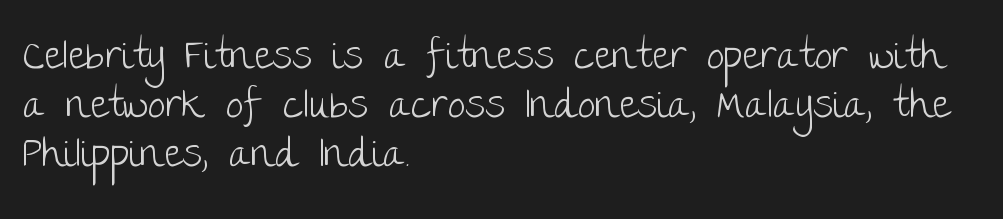
{"serif": "no", "italic": "no", "bold": "no", "weight": "light", "width": "normal", "stroke_contrast": "low", "x_height": "large", "monospaced": "no", "underline": "no", "align": "left", "line_spacing_ratio": 1.22, "letter_spacing": "normal", "letter_spacing_em": 0.0, "glyph_px": 40}
